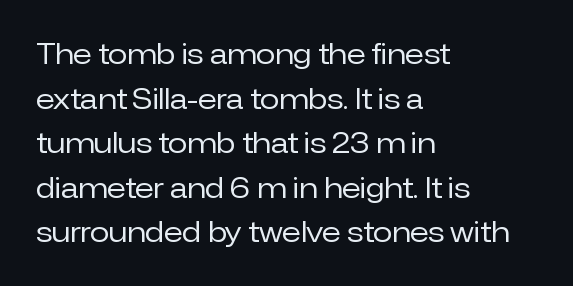
Q: Is the text bold? A: No.
Q: Is the text italic (slanted)? A: No, it is upright.
Q: Is the typeface a serif or a sans-serif typeface? A: Sans-serif.
Q: Is the text underlined? A: No.
Q: How is the paragraph aligned? A: Left-aligned.
Q: Is the spacing between letters normal or unusually wide? A: Normal.
Q: Is the spacing between lines tight, normal or loose? A: Normal.
Q: Width (condensed, normal, or wide)? A: Normal.
Q: Stroke contrast? A: Low.
Q: x-height? A: Medium.
Q: Monospaced? A: No.
